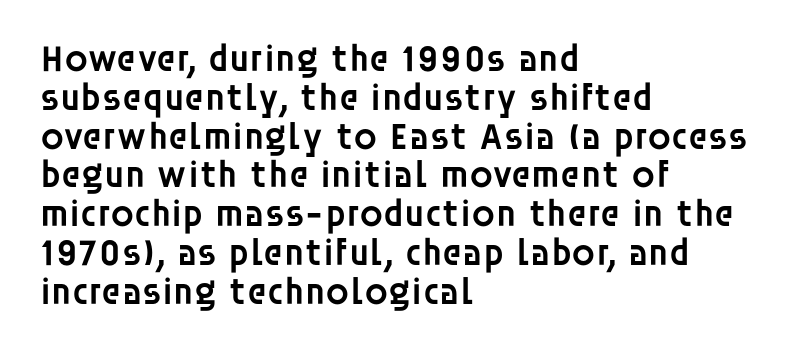
{"serif": "no", "italic": "no", "bold": "semi", "weight": "semibold", "width": "normal", "stroke_contrast": "low", "x_height": "large", "monospaced": "no", "underline": "no", "align": "left", "line_spacing": "tight", "line_spacing_ratio": 1.02, "letter_spacing": "normal", "letter_spacing_em": 0.0, "glyph_px": 38}
